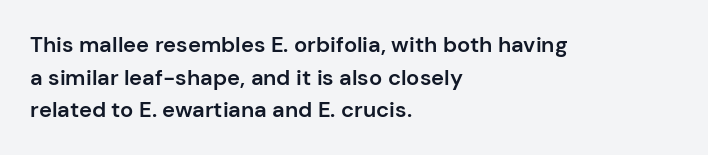
Q: Is the text bold? A: Semi-bold.
Q: Is the text italic (slanted)? A: No, it is upright.
Q: Is the text underlined? A: No.
Q: How is the paragraph aligned? A: Left-aligned.
Q: Is the spacing between letters normal or unusually wide? A: Normal.
Q: Is the spacing between lines tight, normal or loose? A: Normal.
